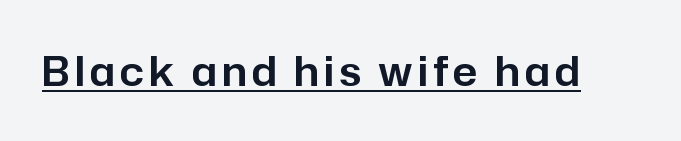
Tall strokes in this sample are plumb rather than angled. The sample's only ornament is a line tracing under the words. The text was rendered using a sans face with plain stroke endings. The letters advance in unequal steps, a hallmark of proportional type.
